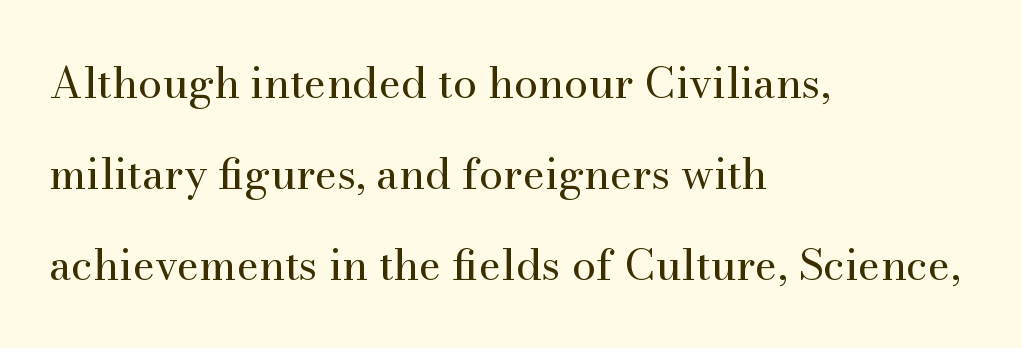
{"serif": "yes", "italic": "no", "bold": "no", "weight": "regular", "width": "normal", "stroke_contrast": "medium", "x_height": "small", "monospaced": "no", "underline": "no", "align": "left", "line_spacing": "loose", "line_spacing_ratio": 2.12, "letter_spacing": "normal", "letter_spacing_em": 0.0, "glyph_px": 43}
